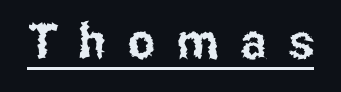
Posture: upright roman. The face used here is a sans, in the tradition of grotesques and geometrics. The letters advance in unequal steps, a hallmark of proportional type. Glance below the letters and you will spot a drawn line. Observe the wide spacing: letters keep a clear distance from each other.
